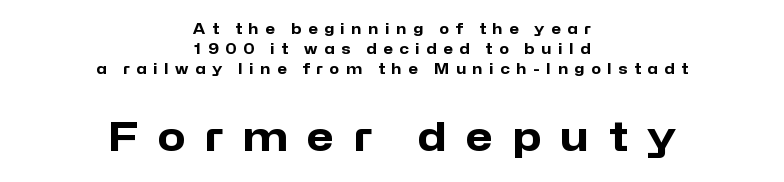
How are the letters spaced? Widely, with obvious added tracking. Small over large — that's the arrangement of the two blocks here. Look at the bottom of the vertical strokes: they stop flat, with no serifs. Line starts and ends both wander, symmetrically. The area under the type is left untouched. No italicization has been applied; the sample stays upright.
